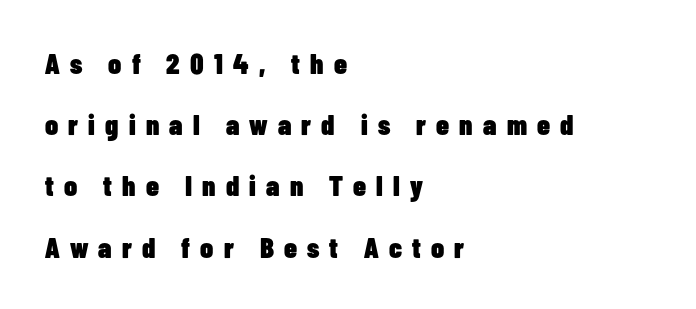
Is the type bold? Yes — the strokes are clearly thick and heavy. This rendering widens character spacing well past its baseline value. Notice how the stems are strictly vertical — no italics here. Alignment: flush left.
